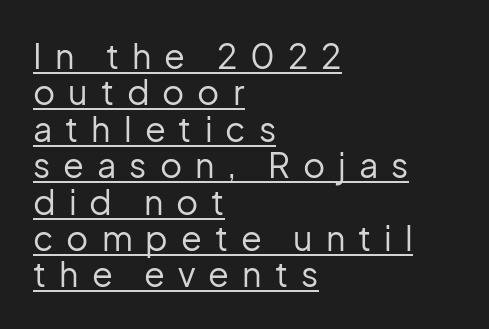
{"serif": "no", "italic": "no", "bold": "no", "weight": "regular", "width": "normal", "stroke_contrast": "low", "x_height": "medium", "monospaced": "no", "underline": "yes", "align": "left", "line_spacing": "tight", "line_spacing_ratio": 1.07, "letter_spacing": "wide", "letter_spacing_em": 0.38, "glyph_px": 34}
